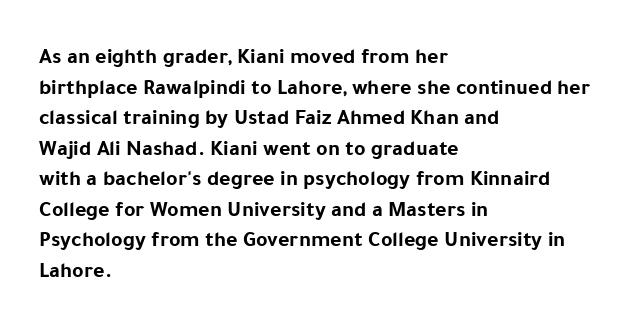
{"italic": "no", "bold": "yes", "underline": "no", "align": "left", "line_spacing": "normal", "line_spacing_ratio": 1.39, "letter_spacing": "normal", "letter_spacing_em": 0.0, "glyph_px": 22}
